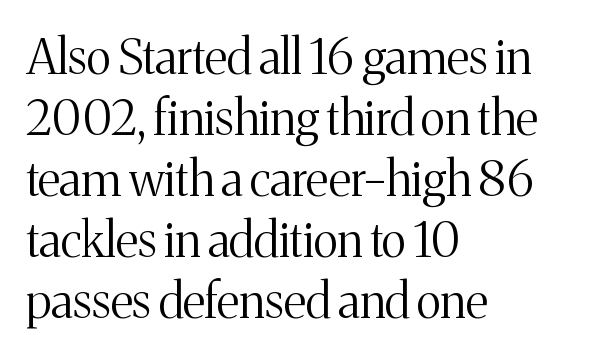
The image shows 48 px light serif type, upright; set left-aligned, normal line spacing (1.27x), normal letter spacing, not underlined; medium stroke contrast and a medium x-height.
